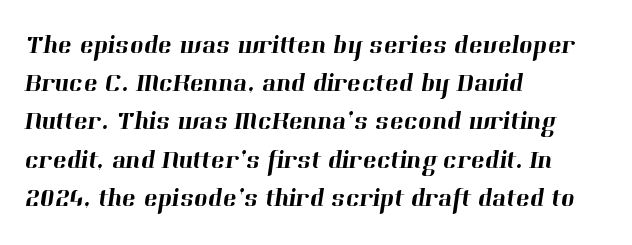
Q: Is the text underlined? A: No.
Q: How is the paragraph aligned? A: Left-aligned.
Q: Is the spacing between letters normal or unusually wide? A: Normal.
Q: Is the spacing between lines tight, normal or loose? A: Normal.
